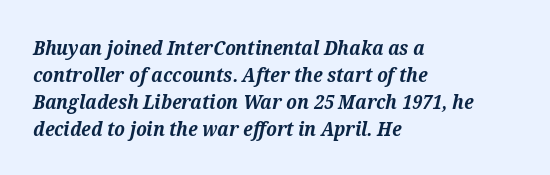
Each word holds together tightly as a unit, with standard inter-letter gaps. The face used here has the dense, thick strokes of a bold. Does the leading feel generous? No, just average. Descender tails drop into unmarked territory. Alignment: flush left.
